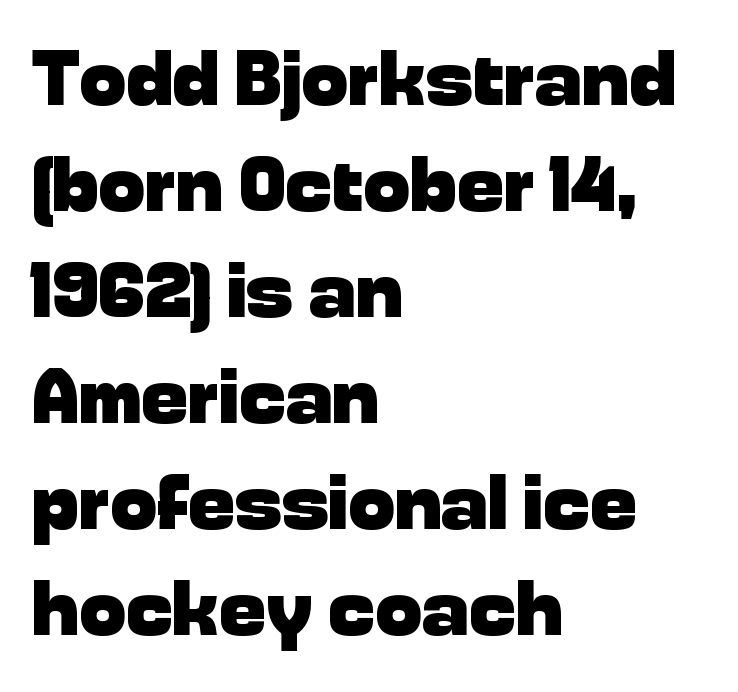
The image shows 78 px heavy sans-serif type, upright; set left-aligned, normal line spacing (1.36x), normal letter spacing, not underlined; low stroke contrast and a medium x-height.
